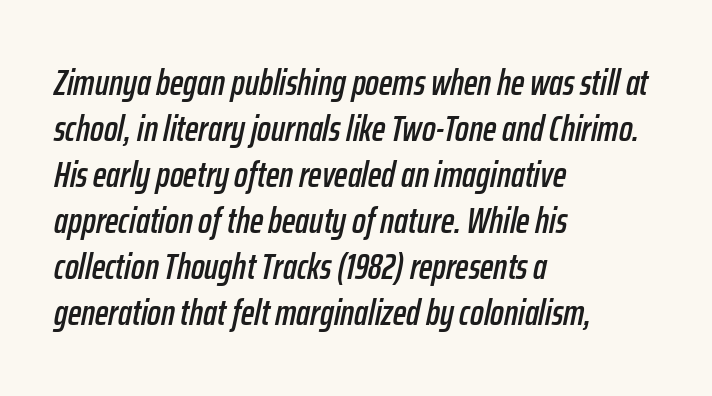
The image shows 36 px condensed type, italic (leaning right); set left-aligned, normal line spacing (1.28x), normal letter spacing, not underlined; low stroke contrast and a medium x-height.
